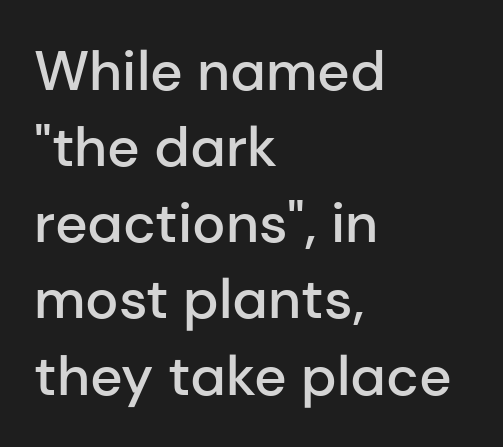
{"serif": "no", "italic": "no", "bold": "semi", "weight": "semibold", "width": "normal", "stroke_contrast": "low", "x_height": "medium", "monospaced": "no", "underline": "no", "align": "left", "line_spacing": "normal", "line_spacing_ratio": 1.36, "letter_spacing": "normal", "letter_spacing_em": 0.0, "glyph_px": 56}
